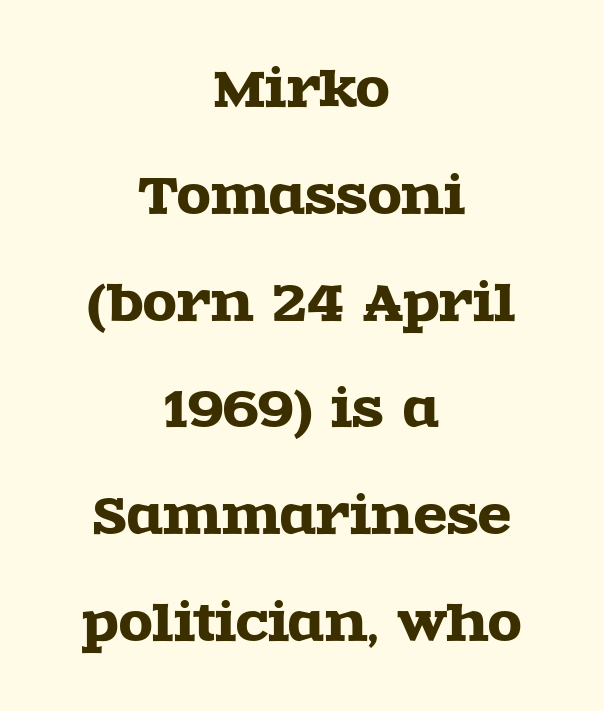
The image shows 49 px wide serif type, upright; set centered, loose line spacing (2.18x), normal letter spacing, not underlined; a large x-height.
